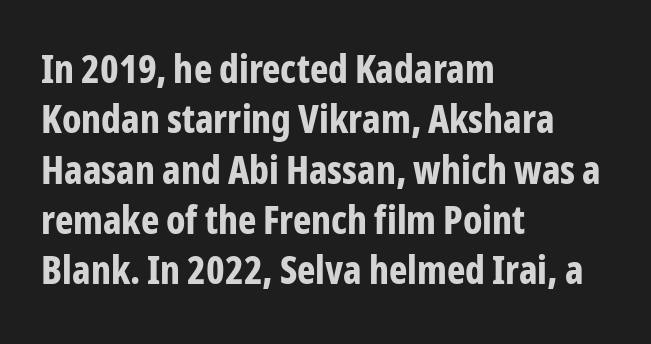
The image shows 39 px bold, condensed sans-serif type, upright; set left-aligned, normal line spacing (1.29x), normal letter spacing, not underlined; low stroke contrast and a medium x-height.
